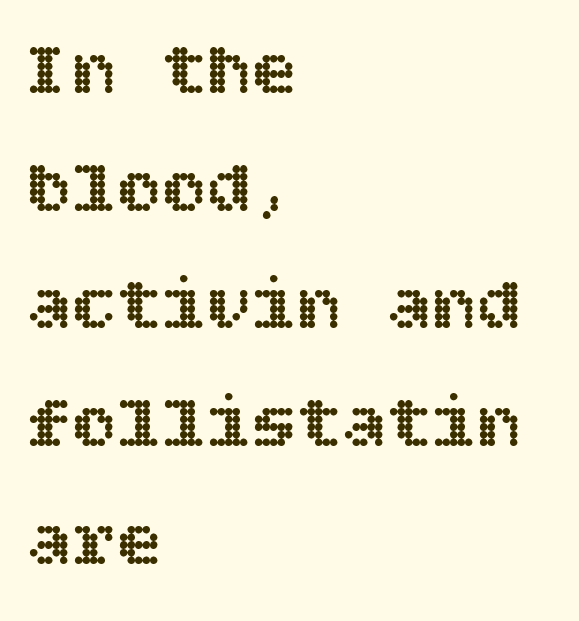
Q: Is the text italic (slanted)? A: No, it is upright.
Q: Is the text underlined? A: No.
Q: How is the paragraph aligned? A: Left-aligned.
Q: Is the spacing between letters normal or unusually wide? A: Normal.
Q: Is the spacing between lines tight, normal or loose? A: Normal.
Q: Width (condensed, normal, or wide)? A: Normal.
Q: x-height? A: Large.
